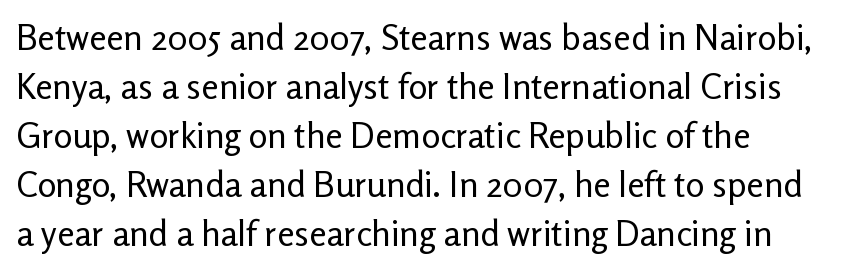
Q: Is the text bold? A: No.
Q: Is the text italic (slanted)? A: No, it is upright.
Q: Is the typeface a serif or a sans-serif typeface? A: Sans-serif.
Q: Is the text underlined? A: No.
Q: Is the spacing between letters normal or unusually wide? A: Normal.
Q: Is the spacing between lines tight, normal or loose? A: Normal.
Q: Width (condensed, normal, or wide)? A: Normal.
Q: Stroke contrast? A: Low.
Q: x-height? A: Medium.
Q: Monospaced? A: No.
